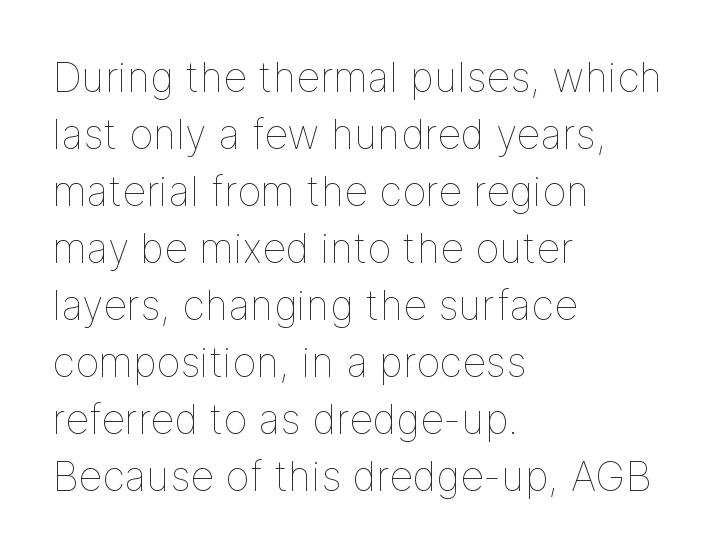
Teacher's note: observe the even left margin — that is flush-left alignment. Tracking value appears to be zero — textbook default spacing. The lettering holds an erect, upright posture throughout. The space between consecutive lines is moderate.
